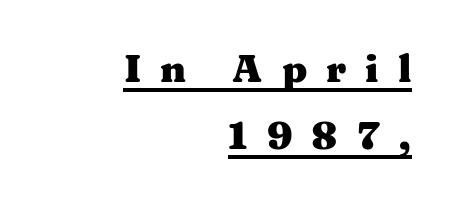
Q: Is the text bold? A: Yes.
Q: Is the text italic (slanted)? A: No, it is upright.
Q: Is the typeface a serif or a sans-serif typeface? A: Serif.
Q: Is the text underlined? A: Yes.
Q: How is the paragraph aligned? A: Right-aligned.
Q: Is the spacing between letters normal or unusually wide? A: Unusually wide.
Q: Width (condensed, normal, or wide)? A: Wide.
Q: Stroke contrast? A: Medium.
Q: x-height? A: Medium.
Q: Monospaced? A: No.
